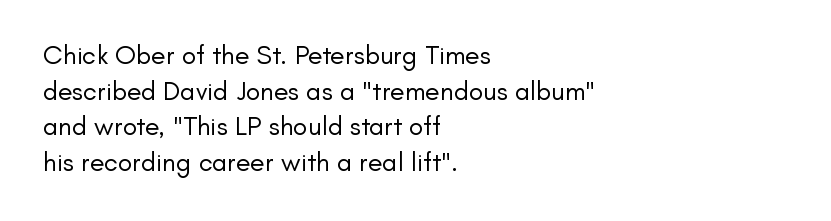
Q: Is the text bold? A: No.
Q: Is the text italic (slanted)? A: No, it is upright.
Q: Is the text underlined? A: No.
Q: How is the paragraph aligned? A: Left-aligned.
Q: Is the spacing between letters normal or unusually wide? A: Normal.
Q: Is the spacing between lines tight, normal or loose? A: Normal.
